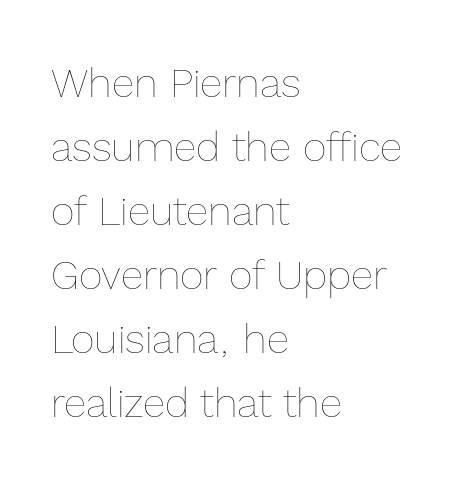
The image shows 41 px thin type, upright; set left-aligned, normal line spacing (1.56x), normal letter spacing, not underlined; a medium x-height.
